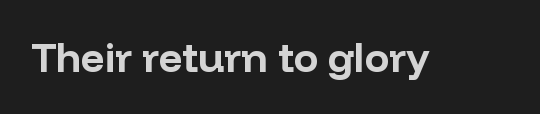
The lettering holds an erect, upright posture throughout. In terms of weight, the rendering is a true, heavy bold. Beneath every word, the page is bare. The type family on display is of the sans-serif kind. Does extra space separate the letters? No, they use regular spacing. Each letter keeps its own natural width here, so spacing adapts to shape.
